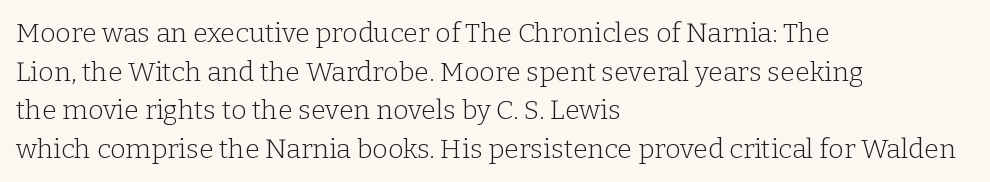
Stroke thickness stays within the range of a standard reading face or lighter. Notice how descenders clear the ascenders below comfortably — that's standard leading. There is no visible air inserted between adjacent glyphs. Casual observation: everything's shoved over to the left. The specimen omits any rule beneath the text block's lines. The letters stand straight up with perfectly vertical stems.
